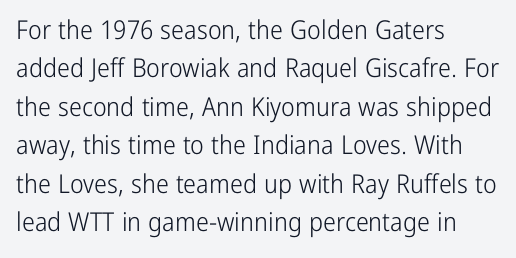
Leftover space on each line is placed entirely after the last word. The font sits on the lighter half of the weight spectrum, regular included. Here the glyphs are tracked normally, forming tight word shapes. Evenly set lines give the paragraph a standard silhouette. The area under the type is left untouched. The letters stand upright; this is a roman face.
